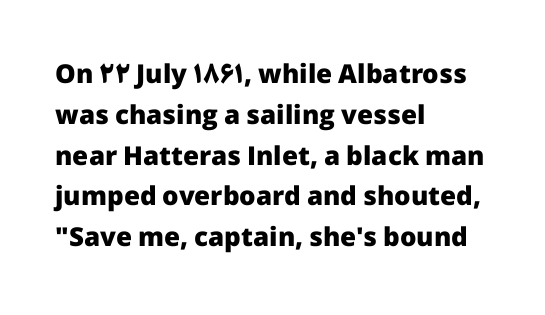
Q: Is the text bold? A: Yes.
Q: Is the text italic (slanted)? A: No, it is upright.
Q: Is the text underlined? A: No.
Q: How is the paragraph aligned? A: Left-aligned.
Q: Is the spacing between letters normal or unusually wide? A: Normal.
Q: Is the spacing between lines tight, normal or loose? A: Normal.
